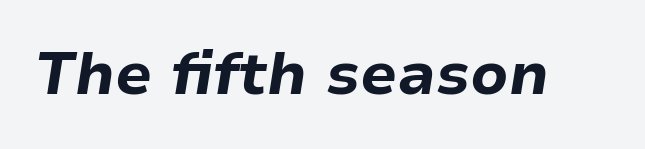
{"italic": "yes", "lean": "right", "slant_degrees": 9, "bold": "yes", "weight": "bold", "width": "normal", "stroke_contrast": "low", "x_height": "medium", "monospaced": "no", "underline": "no", "letter_spacing": "normal", "letter_spacing_em": 0.0, "glyph_px": 59}
